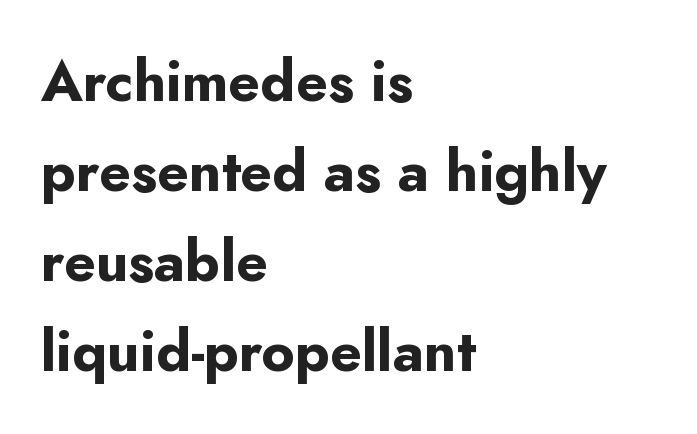
A typesetter would call this zero additional tracking. The passage shown is not underscored anywhere. Quick note: interline space is typical. Unlike a traditional serif, this face leaves its strokes unadorned. Proportional: the letters do not fall into vertical columns.
